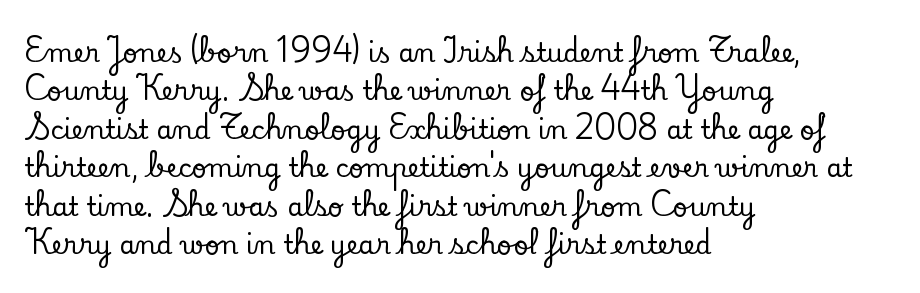
These lines keep a tight, regular rhythm from letter to letter. A student would call this left alignment; a typographer would say flush left, rag right. Descenders are the only things crossing below the line. Evenly set lines give the paragraph a standard silhouette. Ordinary non-slanted type is in use.
